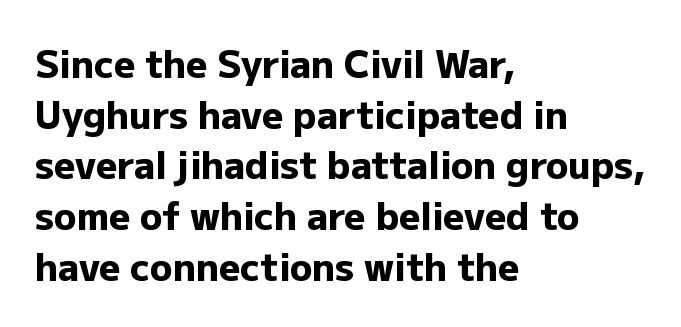
Quick note: interline space is typical. The line texture is even and compact thanks to regular tracking. Notice how the stems are strictly vertical — no italics here. These lines carry a lot of weight — the face is fully bold. Alignment: flush left.
